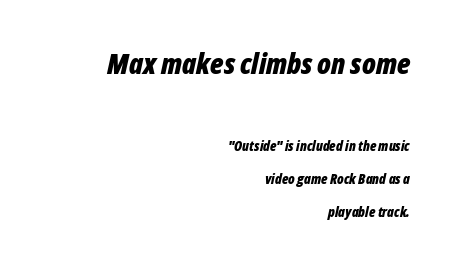
Does the lettering tilt? It does — this is italic. The paragraph has a hard right edge and a soft left edge. Letter spacing: default. Reading down the column, the eye jumps a long way to each next line.
